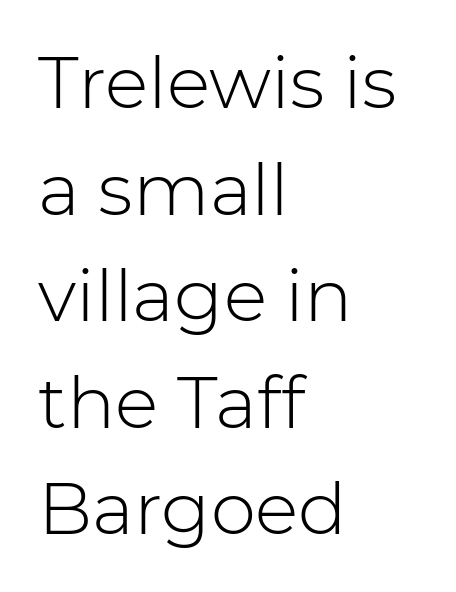
Q: Is the text bold? A: No.
Q: Is the text italic (slanted)? A: No, it is upright.
Q: Is the typeface a serif or a sans-serif typeface? A: Sans-serif.
Q: Is the text underlined? A: No.
Q: How is the paragraph aligned? A: Left-aligned.
Q: Is the spacing between letters normal or unusually wide? A: Normal.
Q: Is the spacing between lines tight, normal or loose? A: Normal.
Q: Width (condensed, normal, or wide)? A: Normal.
Q: Stroke contrast? A: Low.
Q: x-height? A: Medium.
Q: Monospaced? A: No.
